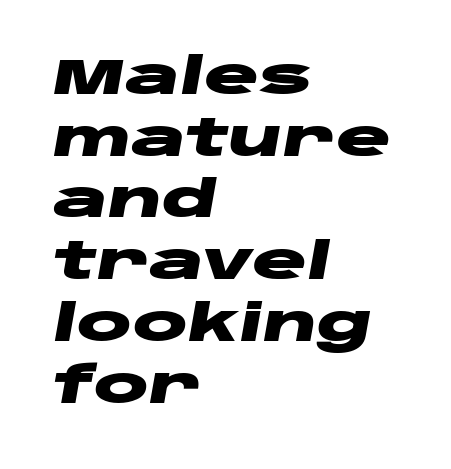
{"italic": "yes", "lean": "right", "slant_degrees": 10, "bold": "yes", "weight": "heavy", "width": "wide", "stroke_contrast": "low", "x_height": "large", "monospaced": "no", "underline": "no", "align": "left", "line_spacing_ratio": 1.21, "letter_spacing": "normal", "letter_spacing_em": 0.0, "glyph_px": 51}
